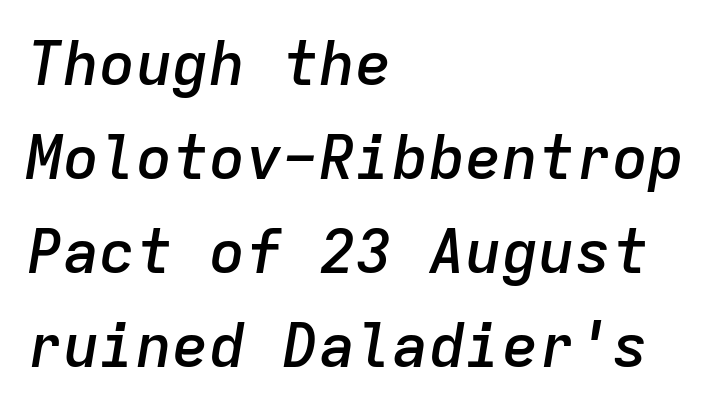
The image shows 61 px semibold type, italic (leaning right), monospaced; set left-aligned, normal line spacing (1.54x), normal letter spacing, not underlined; low stroke contrast and a medium x-height.
